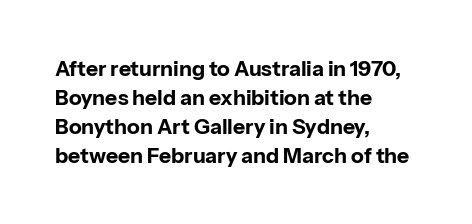
Q: Is the text bold? A: Yes.
Q: Is the text italic (slanted)? A: No, it is upright.
Q: Is the text underlined? A: No.
Q: How is the paragraph aligned? A: Left-aligned.
Q: Is the spacing between letters normal or unusually wide? A: Normal.
Q: Is the spacing between lines tight, normal or loose? A: Normal.
